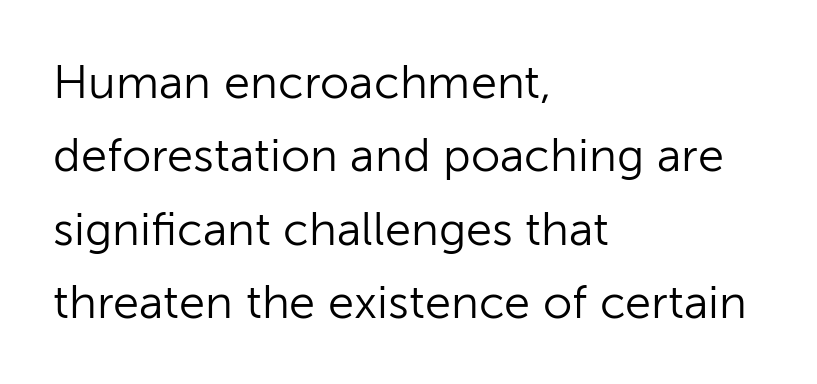
The image shows 47 px light sans-serif type, upright; set left-aligned, normal line spacing (1.56x), normal letter spacing, not underlined; low stroke contrast and a medium x-height.
